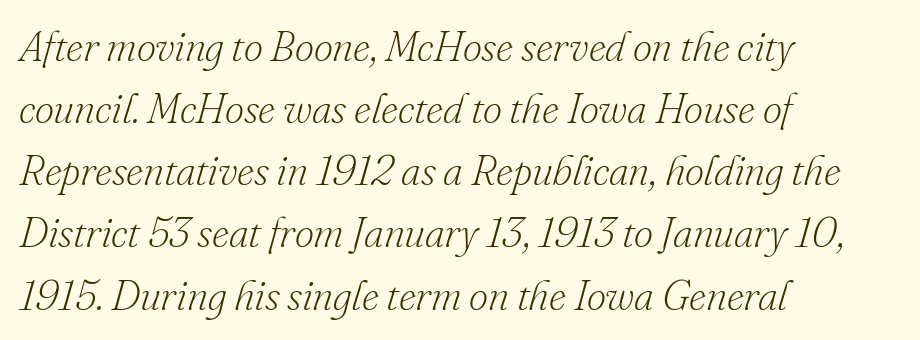
This sample keeps an unexceptional amount of space between lines. The letters carry serifs — small finishing strokes at the ends of their stems. Varying glyph widths throughout — classic text-font behaviour. Compared with ordinary roman type, these characters are visibly tilted. On a weight scale, this lands at 450 or below. The ragged edge is on the right, which tells us the setting is flush left.
